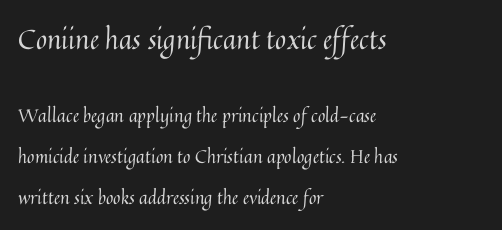
Q: Is the text bold? A: No.
Q: Is the text underlined? A: No.
Q: How is the paragraph aligned? A: Left-aligned.
Q: Is the spacing between letters normal or unusually wide? A: Normal.
Q: Is the spacing between lines tight, normal or loose? A: Loose.
Q: Which block of text is set in a larger size, the first (top) or the second (bottom)? A: The first (top) one.
